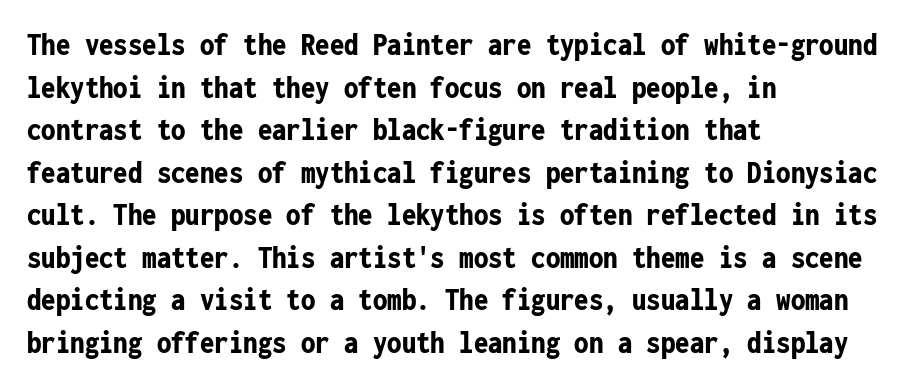
Does the leading feel generous? No, just average. The paragraph shown leans on its left margin. Strokes here are thick enough to call this a true bold. The passage shown is typed in a monospace face where columns stay perfectly aligned. Clear beneath every line of the passage. This is the regular roman posture of the typeface.
